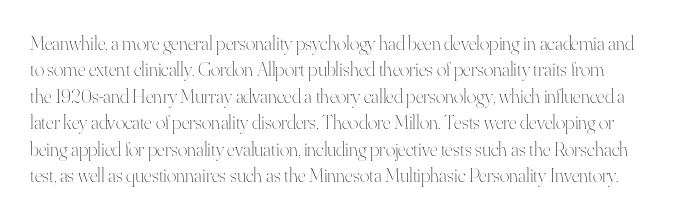
Q: Is the text bold? A: No.
Q: Is the text italic (slanted)? A: No, it is upright.
Q: Is the text underlined? A: No.
Q: Is the spacing between letters normal or unusually wide? A: Normal.
Q: Is the spacing between lines tight, normal or loose? A: Normal.
